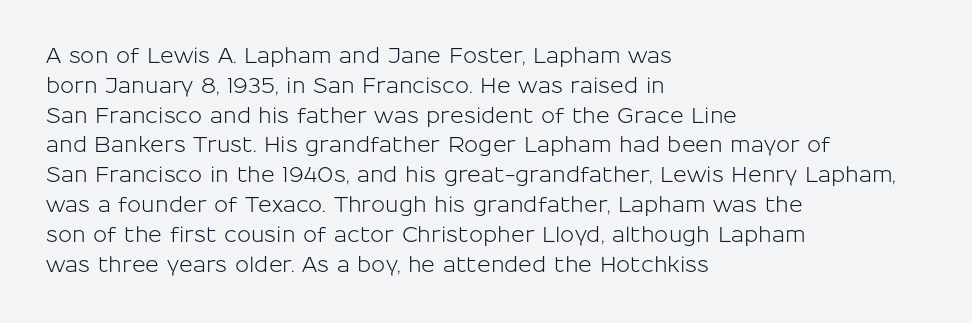
Which margin do the lines hug? The left one — the right edge is uneven. The letters stand upright; this is a roman face. Any mark beneath the type? The region is blank. The space between consecutive lines is moderate. No extra tracking has been applied to these lines.
